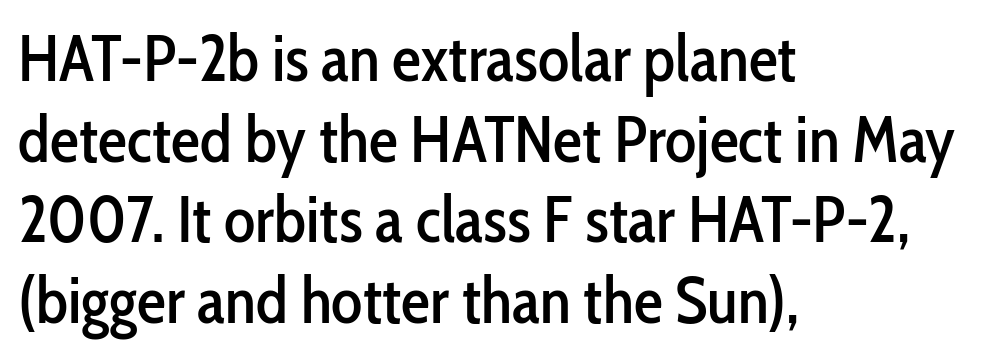
Q: Is the text italic (slanted)? A: No, it is upright.
Q: Is the typeface a serif or a sans-serif typeface? A: Sans-serif.
Q: Is the text underlined? A: No.
Q: How is the paragraph aligned? A: Left-aligned.
Q: Is the spacing between letters normal or unusually wide? A: Normal.
Q: Width (condensed, normal, or wide)? A: Condensed.
Q: Stroke contrast? A: Low.
Q: x-height? A: Medium.
Q: Monospaced? A: No.
